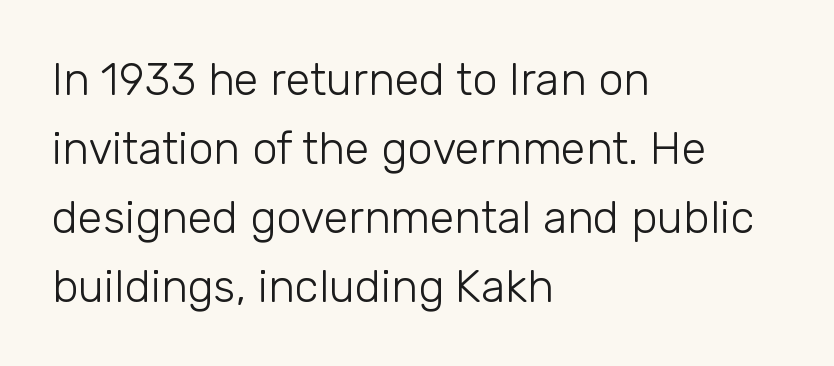
Is there much room between lines? A standard amount, neither cramped nor airy. The specimen omits any rule beneath the text block's lines. The passage shown is not bold in any degree. These lines are composed in type without serifs.
